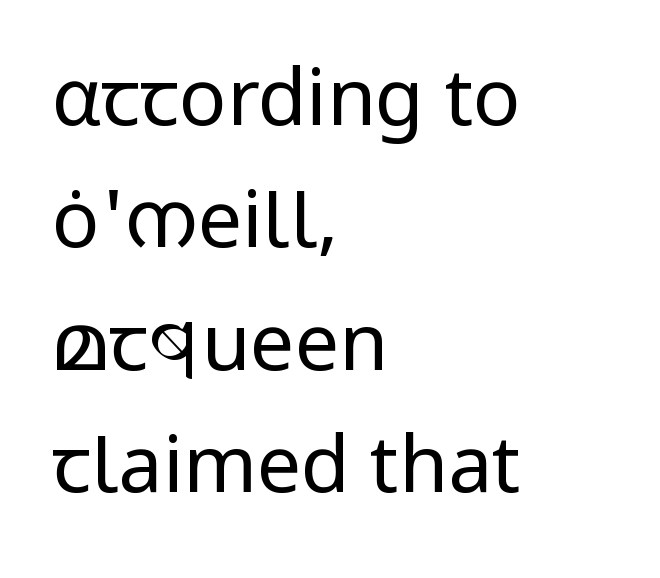
Q: Is the text bold? A: No.
Q: Is the text italic (slanted)? A: No, it is upright.
Q: Is the typeface a serif or a sans-serif typeface? A: Sans-serif.
Q: Is the text underlined? A: No.
Q: How is the paragraph aligned? A: Left-aligned.
Q: Is the spacing between letters normal or unusually wide? A: Normal.
Q: Is the spacing between lines tight, normal or loose? A: Normal.
Q: Width (condensed, normal, or wide)? A: Normal.
Q: Stroke contrast? A: Low.
Q: x-height? A: Medium.
Q: Monospaced? A: No.
